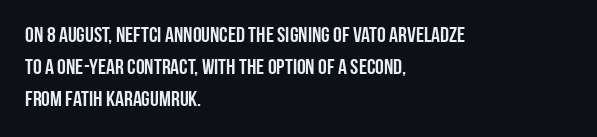
Left-aligned paragraph, ragged on the right. Rendered with straight, roman letterforms. Successive baselines arrive at the customary interval. Descenders are the only things crossing below the line. Is the letter spacing exaggerated? No — it looks like the ordinary default.
